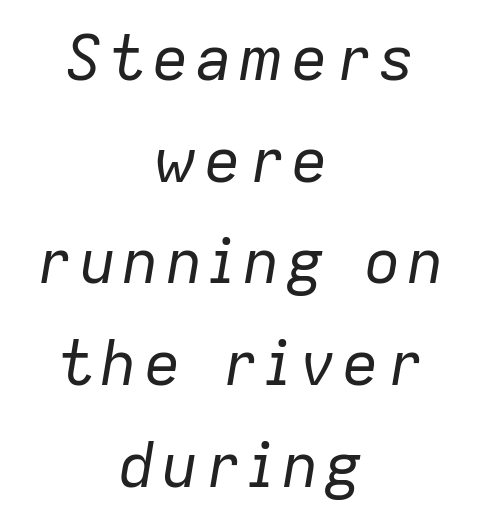
{"italic": "yes", "lean": "right", "slant_degrees": 9, "bold": "no", "weight": "regular", "width": "normal", "stroke_contrast": "low", "x_height": "medium", "monospaced": "no", "underline": "no", "align": "center", "line_spacing": "normal", "line_spacing_ratio": 1.64, "glyph_px": 62}
